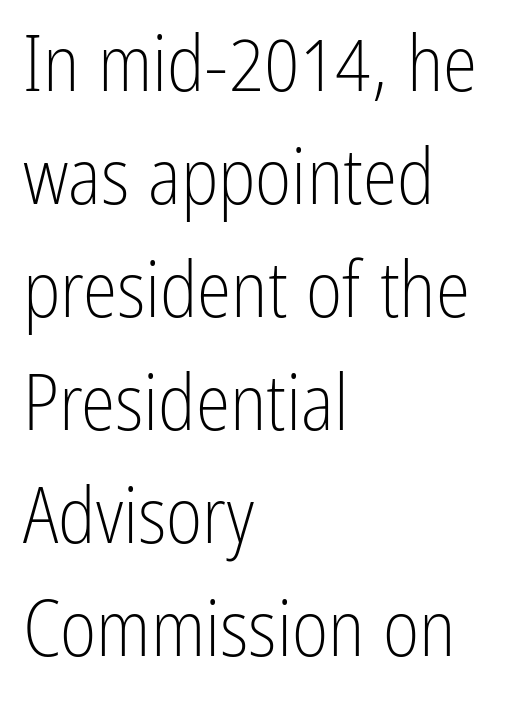
{"serif": "no", "italic": "no", "bold": "no", "weight": "light", "width": "condensed", "stroke_contrast": "low", "x_height": "medium", "monospaced": "no", "underline": "no", "align": "left", "line_spacing": "normal", "line_spacing_ratio": 1.45, "letter_spacing": "normal", "letter_spacing_em": 0.0, "glyph_px": 78}
